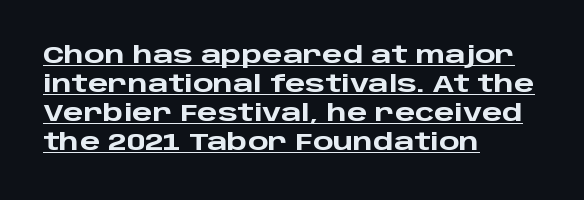
Q: Is the text bold? A: Yes.
Q: Is the text italic (slanted)? A: No, it is upright.
Q: Is the text underlined? A: Yes.
Q: How is the paragraph aligned? A: Left-aligned.
Q: Is the spacing between letters normal or unusually wide? A: Normal.
